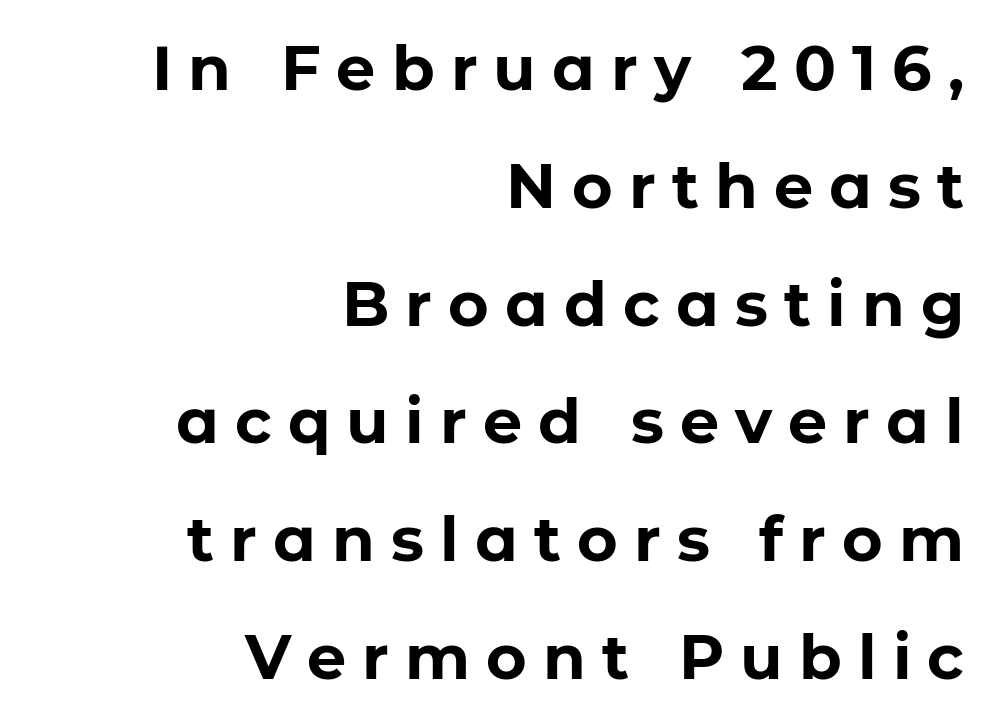
The rendering uses natural spacing where letterforms have individual widths. The face used here is a sans, in the tradition of grotesques and geometrics. The glyphs have the mass of a bold cut. Unmarked baselines from the first word to the last. Tracking here is generous; glyphs stand well apart from one another.
